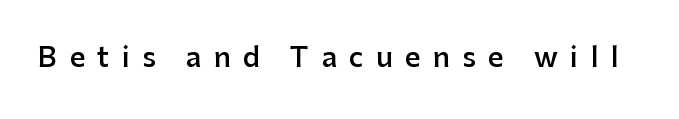
{"italic": "no", "bold": "semi", "underline": "no", "letter_spacing": "wide", "letter_spacing_em": 0.46, "glyph_px": 27}
